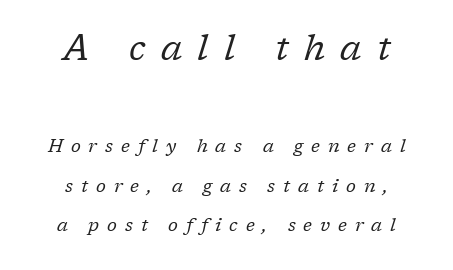
{"serif": "yes", "italic": "yes", "lean": "right", "slant_degrees": 17, "bold": "no", "weight": "regular", "width": "normal", "stroke_contrast": "low", "x_height": "medium", "monospaced": "no", "underline": "no", "line_spacing": "loose", "line_spacing_ratio": 2.18, "letter_spacing": "wide", "letter_spacing_em": 0.44, "larger_block": "first", "size_ratio": 1.94, "glyph_px": 35}
